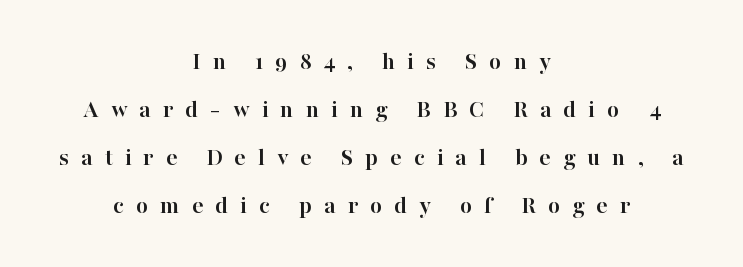
The image shows 25 px bold type, upright; set centered, loose line spacing (1.92x), unusually wide letter spacing (+0.48 em), not underlined.
